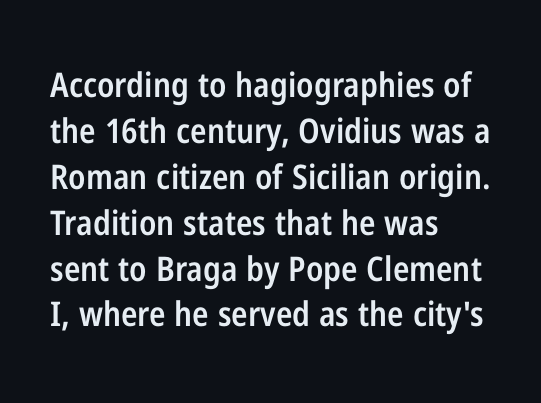
Q: Is the text bold? A: Semi-bold.
Q: Is the text italic (slanted)? A: No, it is upright.
Q: Is the typeface a serif or a sans-serif typeface? A: Sans-serif.
Q: Is the text underlined? A: No.
Q: How is the paragraph aligned? A: Left-aligned.
Q: Is the spacing between letters normal or unusually wide? A: Normal.
Q: Is the spacing between lines tight, normal or loose? A: Normal.
Q: Width (condensed, normal, or wide)? A: Condensed.
Q: Stroke contrast? A: Low.
Q: x-height? A: Medium.
Q: Monospaced? A: No.
